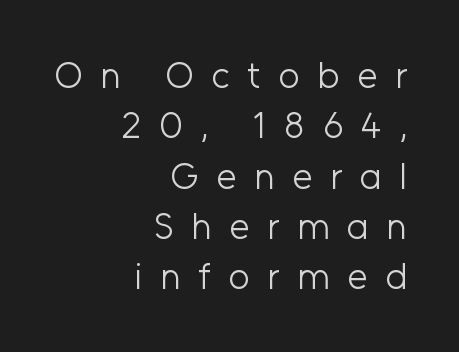
The image shows 37 px light sans-serif type, upright; set right-aligned, normal line spacing (1.36x), unusually wide letter spacing (+0.47 em), not underlined; low stroke contrast and a medium x-height.
